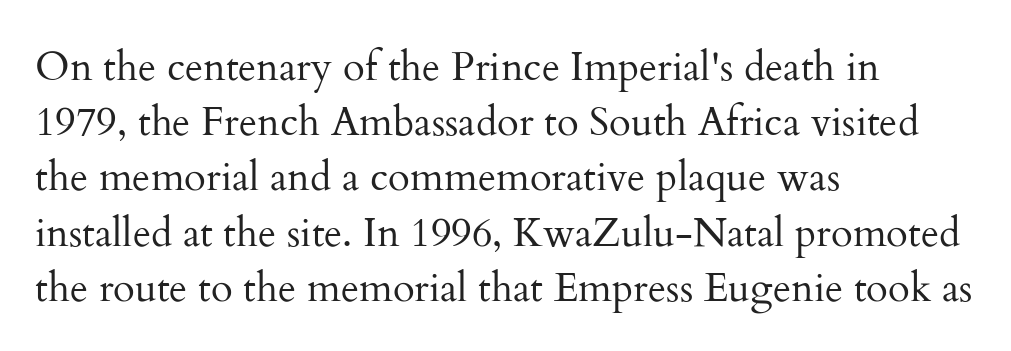
{"serif": "yes", "italic": "no", "bold": "no", "weight": "regular", "width": "normal", "stroke_contrast": "medium", "x_height": "small", "monospaced": "no", "underline": "no", "align": "left", "line_spacing": "normal", "line_spacing_ratio": 1.38, "letter_spacing": "normal", "letter_spacing_em": 0.0, "glyph_px": 40}
